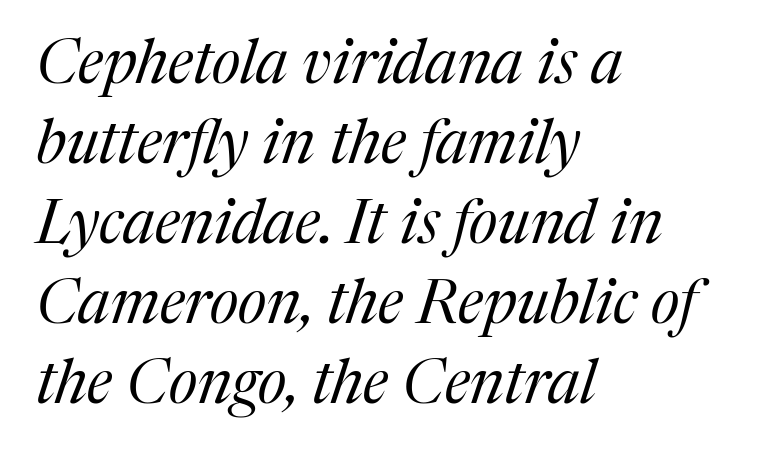
Q: Is the text bold? A: No.
Q: Is the text italic (slanted)? A: Yes, it leans right by about 17 degrees.
Q: Is the typeface a serif or a sans-serif typeface? A: Serif.
Q: Is the text underlined? A: No.
Q: How is the paragraph aligned? A: Left-aligned.
Q: Is the spacing between letters normal or unusually wide? A: Normal.
Q: Is the spacing between lines tight, normal or loose? A: Normal.
Q: Width (condensed, normal, or wide)? A: Normal.
Q: Stroke contrast? A: Medium.
Q: x-height? A: Medium.
Q: Monospaced? A: No.
